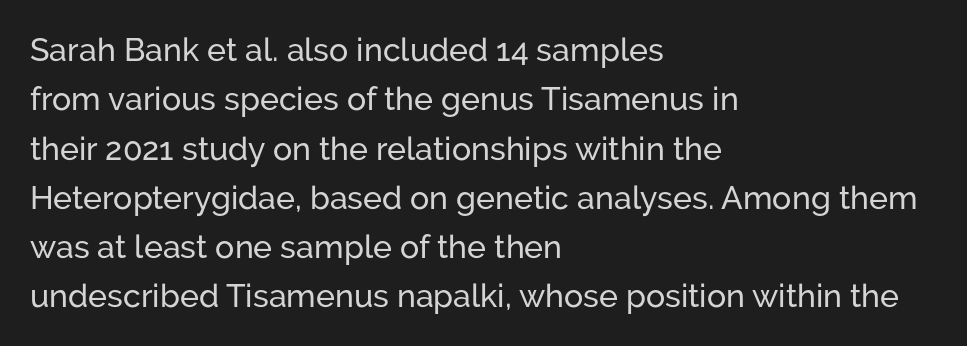
The image shows 32 px sans-serif type, upright; set left-aligned, normal line spacing (1.54x), normal letter spacing, not underlined; low stroke contrast and a medium x-height.
